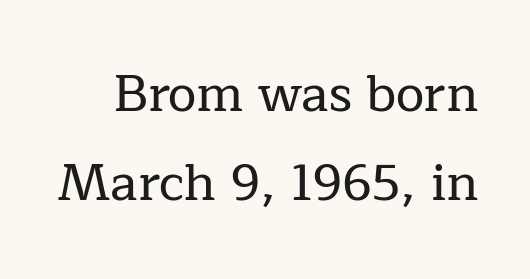
The image shows 51 px serif type, upright; set line spacing 1.75x, normal letter spacing, not underlined; low stroke contrast and a medium x-height.
